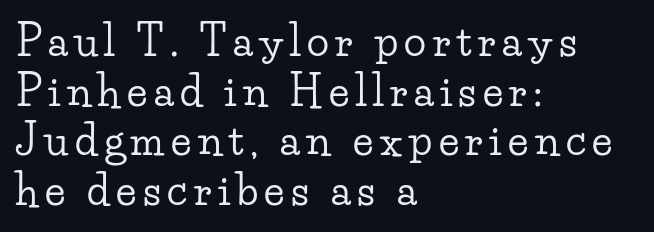
The image shows 41 px wide serif type, upright; set left-aligned, line spacing 1.21x, not underlined; low stroke contrast and a small x-height.
